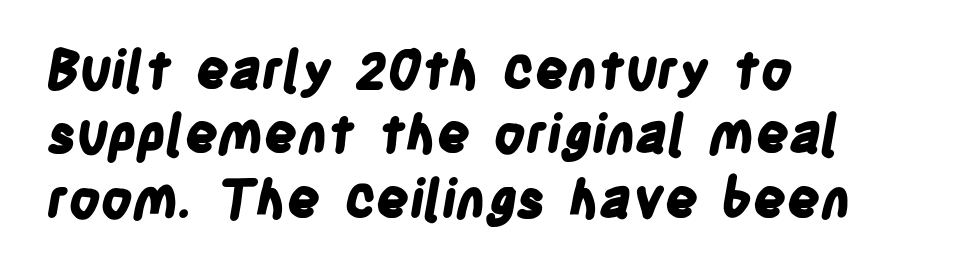
What stands out about the letter spacing? Nothing — it is the standard amount. Each letter's strokes conclude bluntly, with no projecting serifs. Spacing verdict: proportional, widths tailored to each character. Short and long lines alike share a common starting point at left. Summary of weight: heavy, a full bold.
